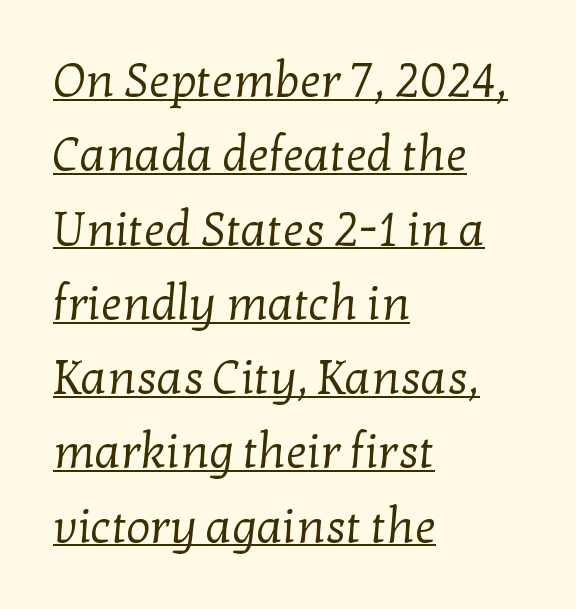
{"serif": "yes", "bold": "no", "weight": "regular", "width": "normal", "stroke_contrast": "low", "x_height": "medium", "monospaced": "no", "underline": "yes", "align": "left", "line_spacing": "normal", "line_spacing_ratio": 1.58, "letter_spacing": "normal", "letter_spacing_em": 0.0, "glyph_px": 47}
